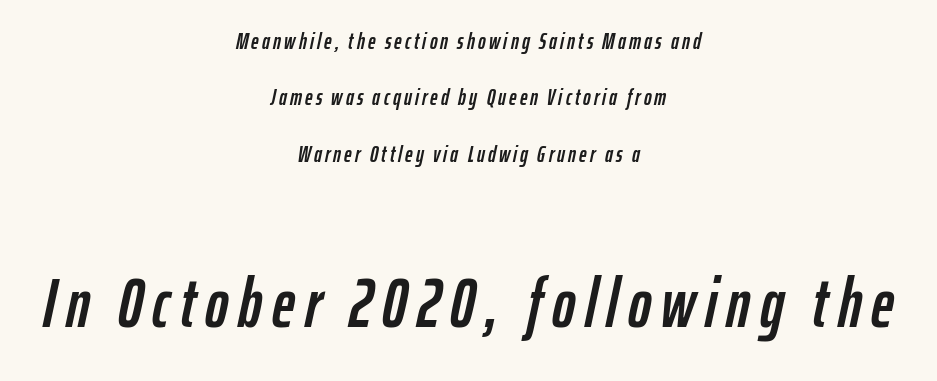
Leading: increased. Beneath every word, the page is bare. Think of a printed novel: that variable character pitch is what you see here. Slanted lettering throughout. The emphasis by scale lands on block number two, below. One-word summary of the alignment: center.
